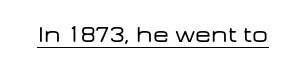
The image shows 25 px text type, upright; set normal letter spacing, underlined.
